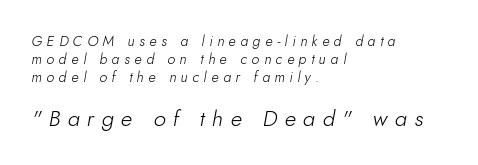
{"italic": "yes", "lean": "right", "slant_degrees": 10, "bold": "no", "underline": "no", "align": "left", "line_spacing": "normal", "line_spacing_ratio": 1.29, "letter_spacing": "wide", "letter_spacing_em": 0.33, "larger_block": "second", "size_ratio": 1.57, "glyph_px": 22}
